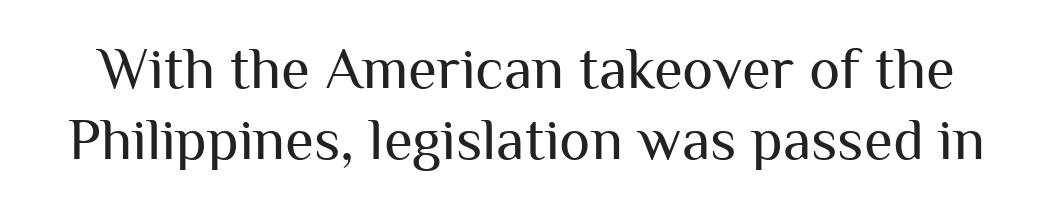
The image shows 59 px regular-weight sans-serif type, upright; set line spacing 1.21x, normal letter spacing, not underlined; medium stroke contrast and a medium x-height.
